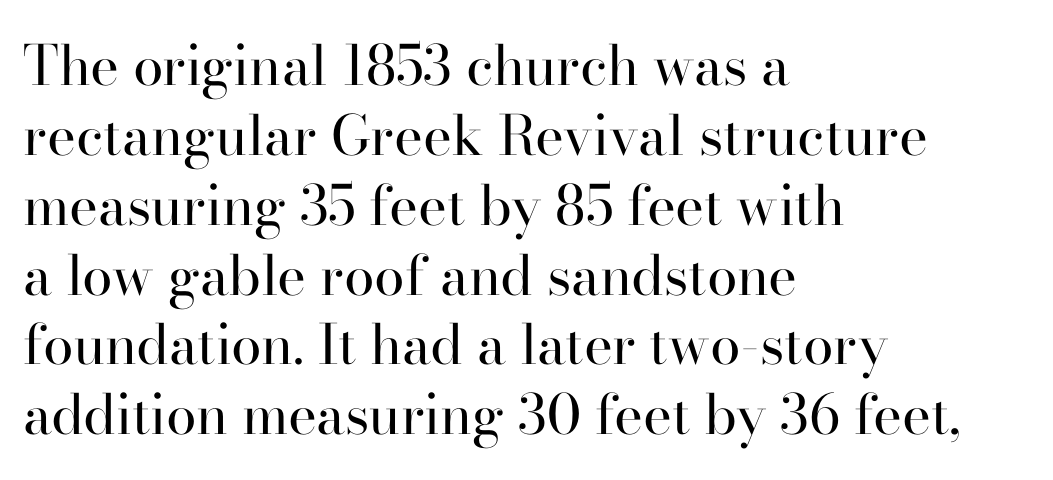
Q: Is the text bold? A: No.
Q: Is the text italic (slanted)? A: No, it is upright.
Q: Is the typeface a serif or a sans-serif typeface? A: Serif.
Q: Is the text underlined? A: No.
Q: How is the paragraph aligned? A: Left-aligned.
Q: Is the spacing between letters normal or unusually wide? A: Normal.
Q: Is the spacing between lines tight, normal or loose? A: Normal.
Q: Width (condensed, normal, or wide)? A: Normal.
Q: Stroke contrast? A: High.
Q: x-height? A: Small.
Q: Monospaced? A: No.
